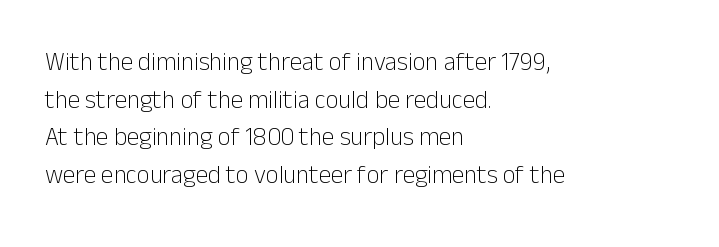
Q: Is the text bold? A: No.
Q: Is the text italic (slanted)? A: No, it is upright.
Q: Is the text underlined? A: No.
Q: How is the paragraph aligned? A: Left-aligned.
Q: Is the spacing between letters normal or unusually wide? A: Normal.
Q: Is the spacing between lines tight, normal or loose? A: Normal.
